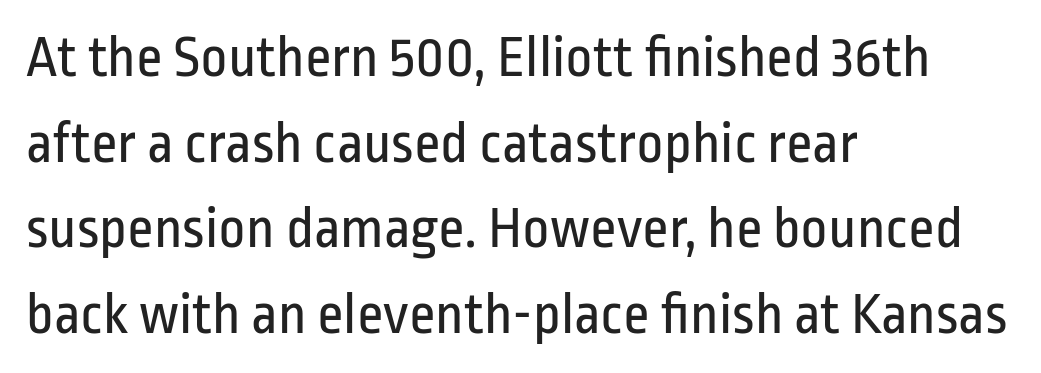
The image shows 59 px regular-weight, condensed sans-serif type, upright; set left-aligned, normal line spacing (1.45x), normal letter spacing, not underlined; low stroke contrast and a medium x-height.
